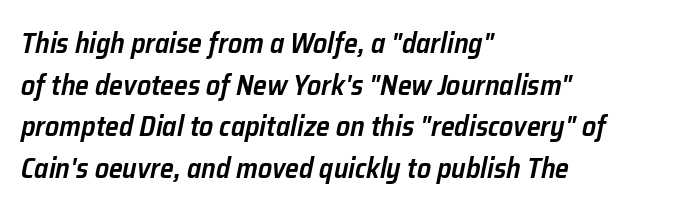
The image shows 28 px semibold type, italic (leaning right); set left-aligned, normal line spacing (1.49x), normal letter spacing, not underlined; low stroke contrast and a medium x-height.
